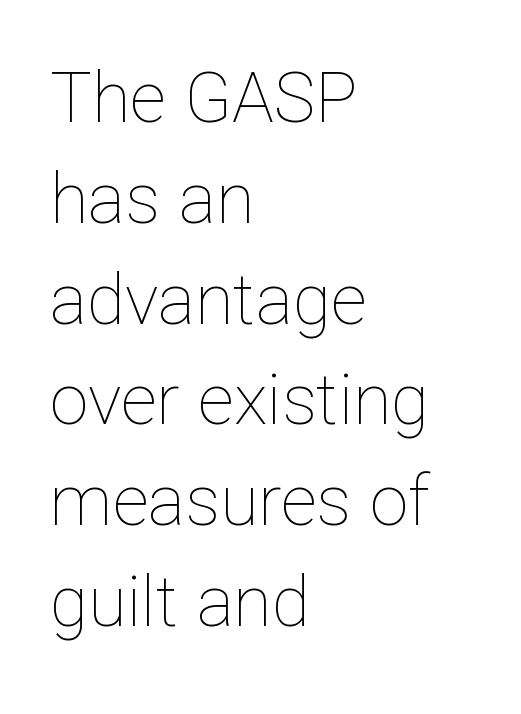
Q: Is the text bold? A: No.
Q: Is the text italic (slanted)? A: No, it is upright.
Q: Is the text underlined? A: No.
Q: How is the paragraph aligned? A: Left-aligned.
Q: Is the spacing between letters normal or unusually wide? A: Normal.
Q: Is the spacing between lines tight, normal or loose? A: Normal.
Q: Width (condensed, normal, or wide)? A: Normal.
Q: Stroke contrast? A: Low.
Q: x-height? A: Medium.
Q: Monospaced? A: No.
